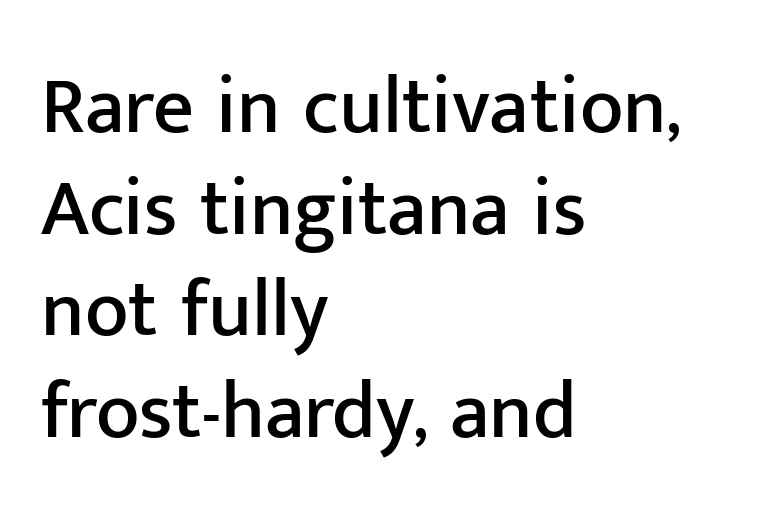
Each letter keeps its own natural width here, so spacing adapts to shape. Do the letters lean? They stand straight. Typographically, this falls in the sans-serif category. Does the copy run flush right? No — it runs flush left. Nothing unusual about the tracking: characters are spaced as the font intends. Descenders hang freely into open space.
